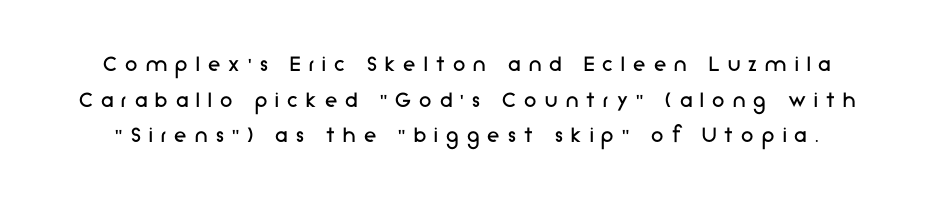
The passage shown has open, widely tracked lettering throughout. Evenly set lines give the paragraph a standard silhouette. Type without underlining. The typography opts for an upright posture over an oblique one.
